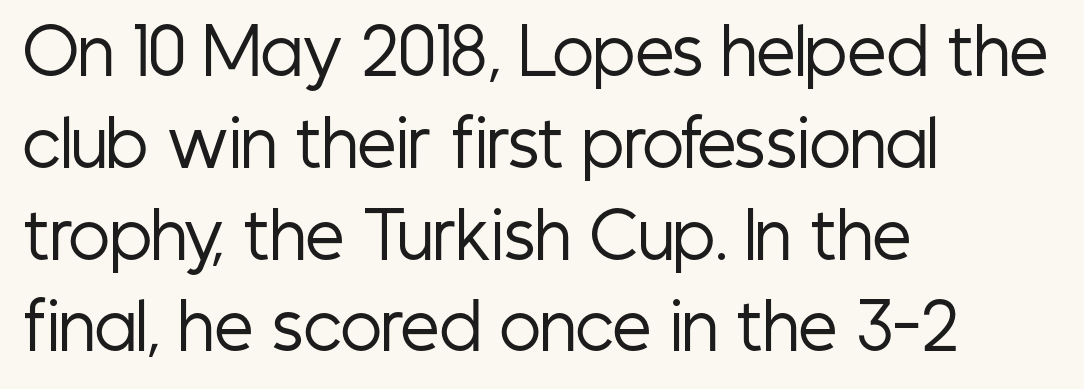
Q: Is the text bold? A: No.
Q: Is the text italic (slanted)? A: No, it is upright.
Q: Is the typeface a serif or a sans-serif typeface? A: Sans-serif.
Q: Is the text underlined? A: No.
Q: How is the paragraph aligned? A: Left-aligned.
Q: Is the spacing between letters normal or unusually wide? A: Normal.
Q: Is the spacing between lines tight, normal or loose? A: Normal.
Q: Width (condensed, normal, or wide)? A: Condensed.
Q: Stroke contrast? A: Low.
Q: x-height? A: Medium.
Q: Monospaced? A: No.
